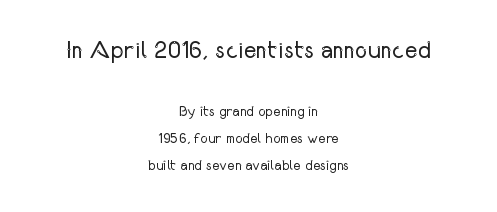
The image shows 24 px text type, upright; set centered, loose line spacing (1.94x), normal letter spacing, not underlined; the first (top) block is 1.71x larger.
